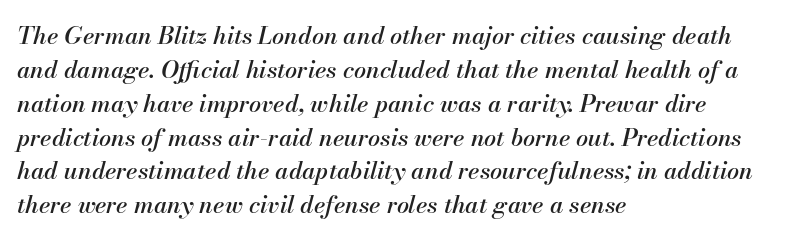
Q: Is the text italic (slanted)? A: Yes, it leans right by about 13 degrees.
Q: Is the text underlined? A: No.
Q: How is the paragraph aligned? A: Left-aligned.
Q: Is the spacing between letters normal or unusually wide? A: Normal.
Q: Is the spacing between lines tight, normal or loose? A: Normal.
